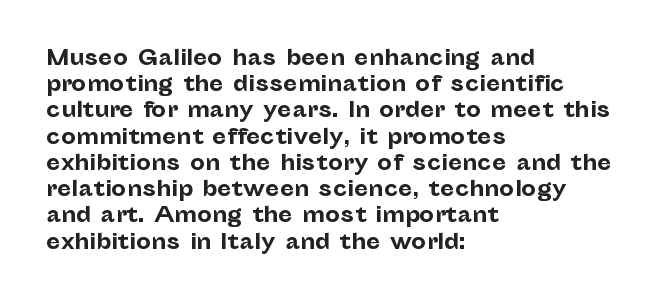
{"italic": "no", "bold": "yes", "underline": "no", "align": "left", "line_spacing": "normal", "line_spacing_ratio": 1.25, "letter_spacing": "normal", "letter_spacing_em": 0.0, "glyph_px": 21}
